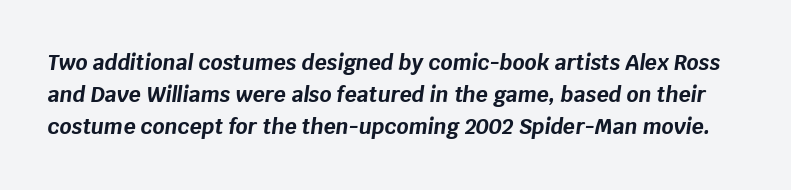
{"italic": "yes", "lean": "right", "slant_degrees": 8, "bold": "yes", "underline": "no", "line_spacing": "normal", "line_spacing_ratio": 1.53, "letter_spacing": "normal", "letter_spacing_em": 0.0, "glyph_px": 21}
